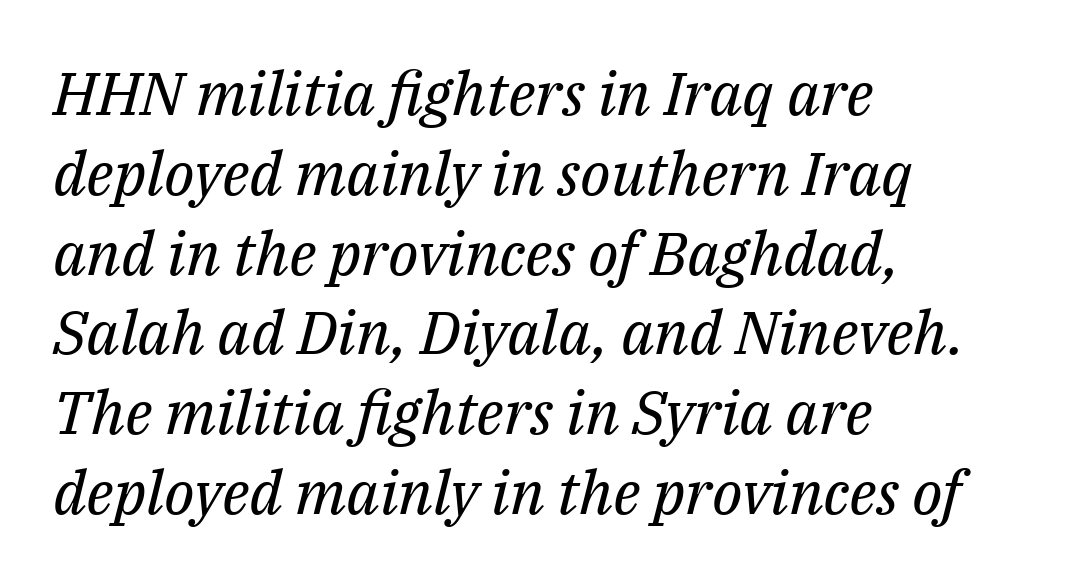
Q: Is the text bold? A: No.
Q: Is the text italic (slanted)? A: Yes, it leans right by about 14 degrees.
Q: Is the typeface a serif or a sans-serif typeface? A: Serif.
Q: Is the text underlined? A: No.
Q: How is the paragraph aligned? A: Left-aligned.
Q: Is the spacing between letters normal or unusually wide? A: Normal.
Q: Is the spacing between lines tight, normal or loose? A: Normal.
Q: Width (condensed, normal, or wide)? A: Normal.
Q: Stroke contrast? A: Medium.
Q: x-height? A: Medium.
Q: Monospaced? A: No.
